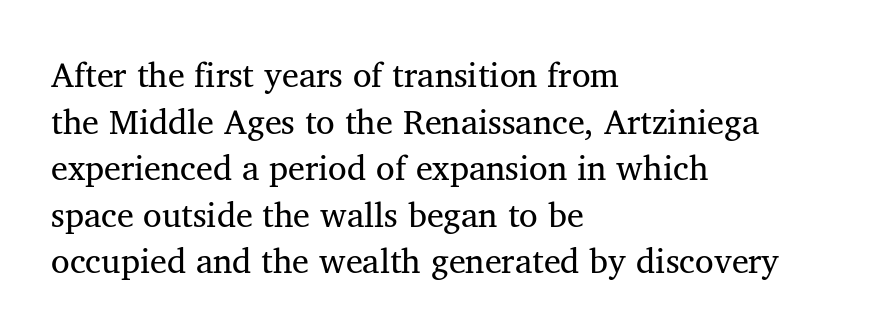
{"serif": "yes", "bold": "no", "weight": "regular", "width": "normal", "stroke_contrast": "medium", "x_height": "medium", "monospaced": "no", "underline": "no", "align": "left", "line_spacing": "normal", "line_spacing_ratio": 1.37, "letter_spacing": "normal", "letter_spacing_em": 0.0, "glyph_px": 34}
